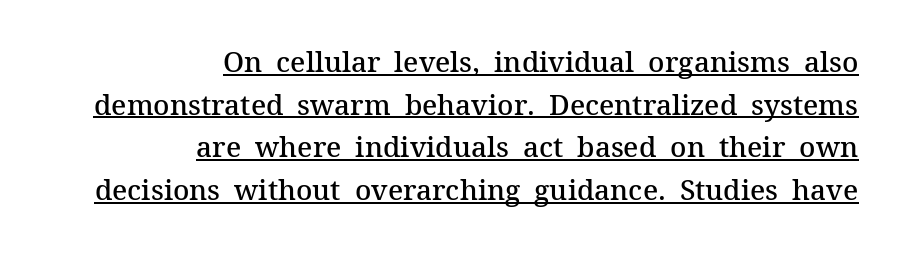
Q: Is the text bold? A: Semi-bold.
Q: Is the text italic (slanted)? A: No, it is upright.
Q: Is the typeface a serif or a sans-serif typeface? A: Serif.
Q: Is the text underlined? A: Yes.
Q: How is the paragraph aligned? A: Right-aligned.
Q: Is the spacing between letters normal or unusually wide? A: Normal.
Q: Is the spacing between lines tight, normal or loose? A: Normal.
Q: Width (condensed, normal, or wide)? A: Normal.
Q: Stroke contrast? A: Medium.
Q: x-height? A: Medium.
Q: Monospaced? A: No.
